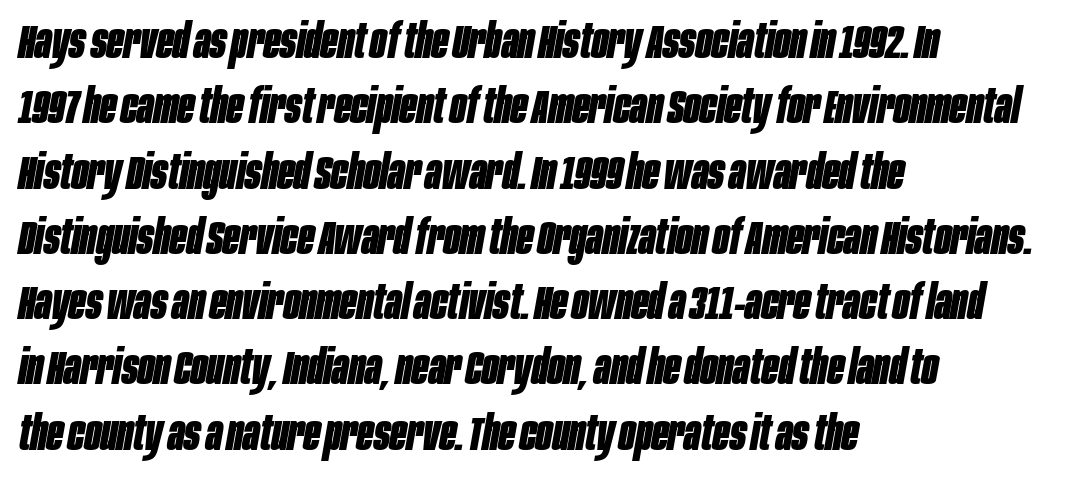
Typeset ragged right — the left edge is the straight one. Nothing unusual about the tracking: characters are spaced as the font intends. A bare baseline throughout the passage. You could not count columns in this text — the font is proportionally spaced. Vertically, the passage feels balanced, rows spaced as you'd expect.
